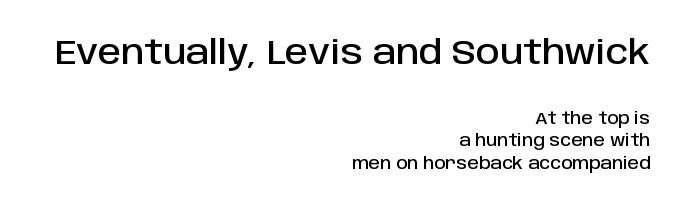
The image shows 33 px sans-serif type, upright; set right-aligned, normal line spacing (1.43x), normal letter spacing, not underlined; the first (top) block is 2.06x larger; low stroke contrast and a large x-height.
